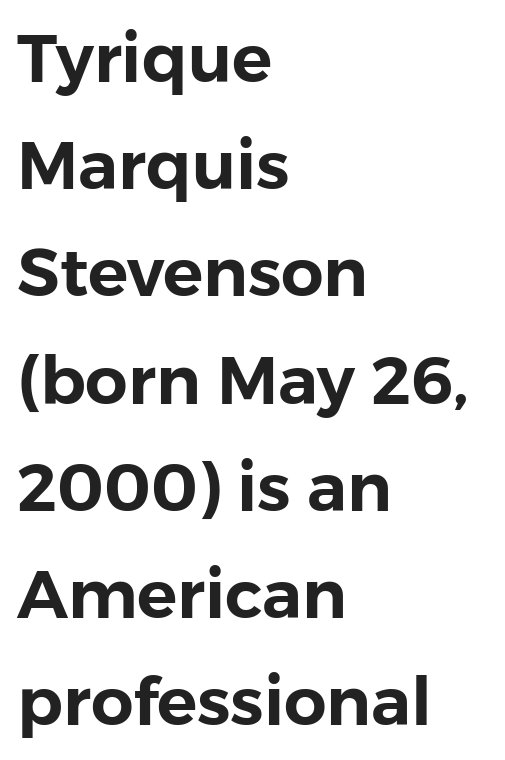
Q: Is the text italic (slanted)? A: No, it is upright.
Q: Is the typeface a serif or a sans-serif typeface? A: Sans-serif.
Q: Is the text underlined? A: No.
Q: How is the paragraph aligned? A: Left-aligned.
Q: Is the spacing between letters normal or unusually wide? A: Normal.
Q: Is the spacing between lines tight, normal or loose? A: Normal.
Q: Width (condensed, normal, or wide)? A: Normal.
Q: Stroke contrast? A: Low.
Q: x-height? A: Medium.
Q: Monospaced? A: No.
